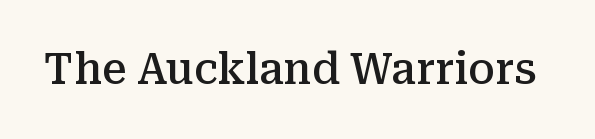
The letters are semibold — heavier than regular but short of a full bold. Serif or sans? Serif — the stroke terminals have little feet. The glyphs are unaccompanied by any horizontal stroke below them. Characters remain perfectly vertical along every line. The type is set solid horizontally, with unmodified tracking.
